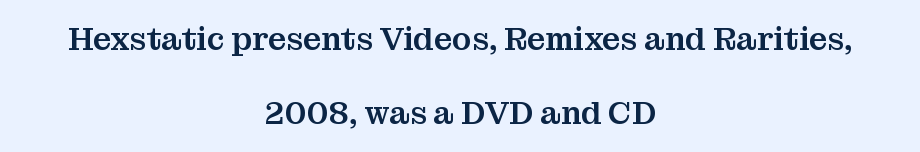
Q: Is the text italic (slanted)? A: No, it is upright.
Q: Is the typeface a serif or a sans-serif typeface? A: Serif.
Q: Is the text underlined? A: No.
Q: How is the paragraph aligned? A: Centered.
Q: Is the spacing between letters normal or unusually wide? A: Normal.
Q: Is the spacing between lines tight, normal or loose? A: Loose.
Q: Width (condensed, normal, or wide)? A: Normal.
Q: Stroke contrast? A: Medium.
Q: x-height? A: Medium.
Q: Monospaced? A: No.
